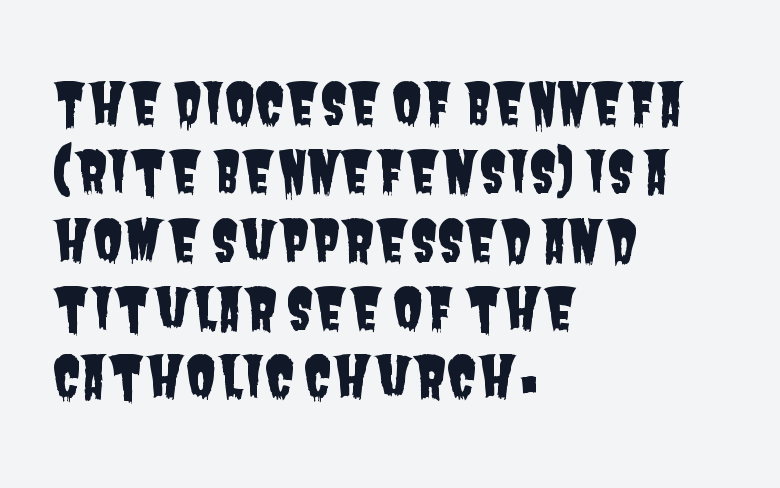
{"serif": "no", "width": "condensed", "stroke_contrast": "low", "x_height": "large", "monospaced": "no", "underline": "no", "align": "left", "line_spacing_ratio": 1.22, "letter_spacing": "normal", "letter_spacing_em": 0.0, "glyph_px": 56}
